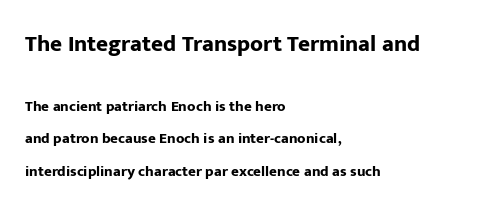
Q: Is the text bold? A: Yes.
Q: Is the text italic (slanted)? A: No, it is upright.
Q: Is the text underlined? A: No.
Q: How is the paragraph aligned? A: Left-aligned.
Q: Is the spacing between letters normal or unusually wide? A: Normal.
Q: Is the spacing between lines tight, normal or loose? A: Loose.
Q: Which block of text is set in a larger size, the first (top) or the second (bottom)? A: The first (top) one.
